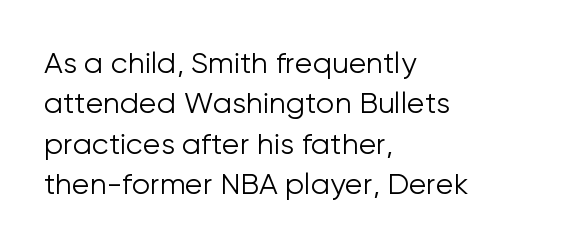
Q: Is the text bold? A: No.
Q: Is the text italic (slanted)? A: No, it is upright.
Q: Is the typeface a serif or a sans-serif typeface? A: Sans-serif.
Q: Is the text underlined? A: No.
Q: How is the paragraph aligned? A: Left-aligned.
Q: Is the spacing between letters normal or unusually wide? A: Normal.
Q: Is the spacing between lines tight, normal or loose? A: Normal.
Q: Width (condensed, normal, or wide)? A: Normal.
Q: Stroke contrast? A: Low.
Q: x-height? A: Medium.
Q: Monospaced? A: No.
